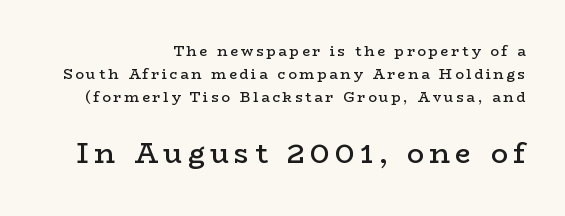
{"serif": "yes", "italic": "no", "bold": "semi", "weight": "semibold", "width": "wide", "stroke_contrast": "low", "x_height": "medium", "monospaced": "no", "underline": "no", "align": "right", "line_spacing": "normal", "line_spacing_ratio": 1.64, "letter_spacing": "wide", "letter_spacing_em": 0.2, "larger_block": "second", "size_ratio": 2.0, "glyph_px": 28}
